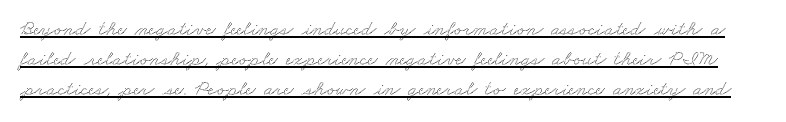
{"underline": "yes", "line_spacing": "normal", "line_spacing_ratio": 1.42, "letter_spacing": "normal", "letter_spacing_em": 0.0, "glyph_px": 21}
